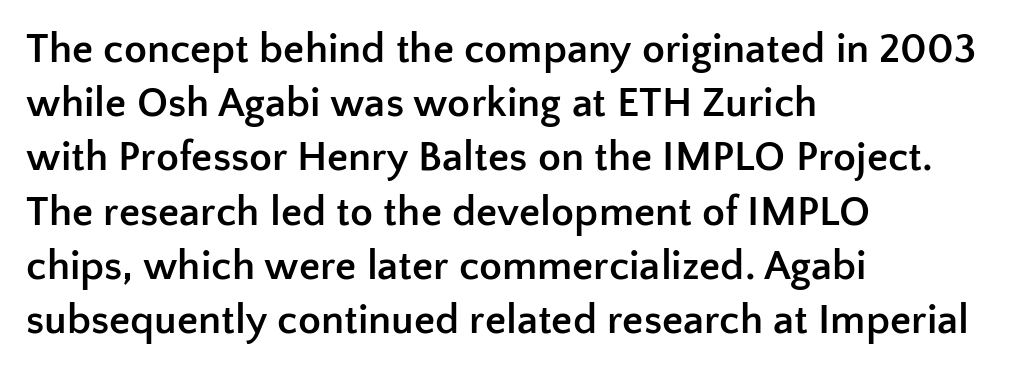
Q: Is the text bold? A: Yes.
Q: Is the text italic (slanted)? A: No, it is upright.
Q: Is the typeface a serif or a sans-serif typeface? A: Sans-serif.
Q: Is the text underlined? A: No.
Q: How is the paragraph aligned? A: Left-aligned.
Q: Is the spacing between letters normal or unusually wide? A: Normal.
Q: Is the spacing between lines tight, normal or loose? A: Normal.
Q: Width (condensed, normal, or wide)? A: Normal.
Q: Stroke contrast? A: Low.
Q: x-height? A: Medium.
Q: Monospaced? A: No.
